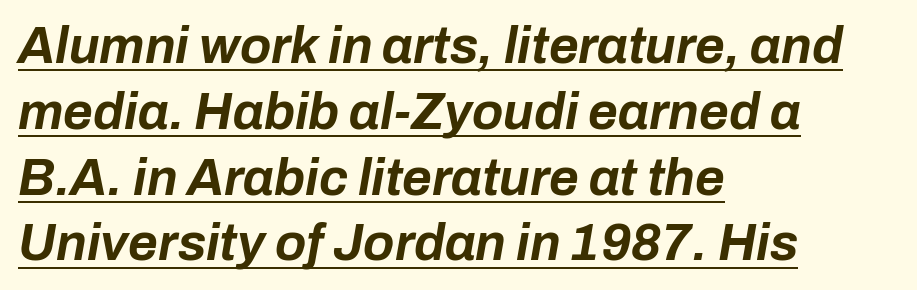
Yep, that's italic — everything's leaning. The passage shown is underscored from start to finish. The space between consecutive lines is moderate. Every row of glyphs begins at an identical x-position on the left. The passage shown is typed in a proportional face where columns would drift.
